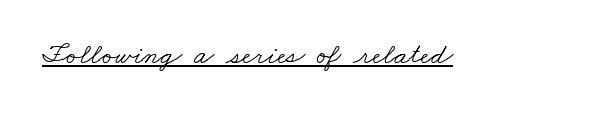
Has an underline been added? It has. Look at the tracking — it's just the regular setting, nothing added. The type family on display is of the serif kind. Do the characters align in a grid? No, the font is proportional. No extra ink here — the face is not bold.
